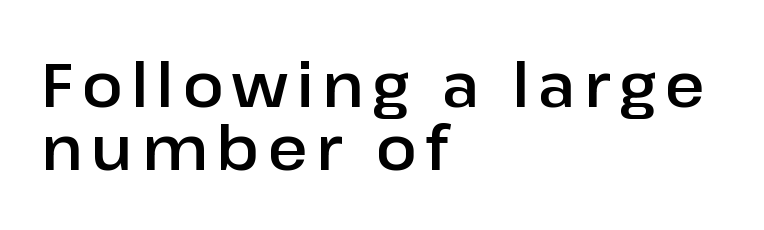
Q: Is the text italic (slanted)? A: No, it is upright.
Q: Is the typeface a serif or a sans-serif typeface? A: Sans-serif.
Q: Is the text underlined? A: No.
Q: How is the paragraph aligned? A: Left-aligned.
Q: Is the spacing between lines tight, normal or loose? A: Tight.
Q: Width (condensed, normal, or wide)? A: Normal.
Q: Stroke contrast? A: Low.
Q: x-height? A: Medium.
Q: Monospaced? A: No.
